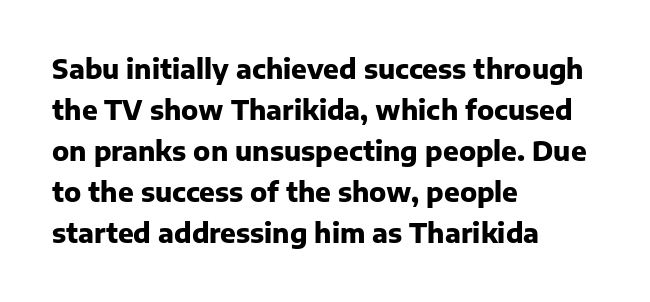
Q: Is the text bold? A: Yes.
Q: Is the text italic (slanted)? A: No, it is upright.
Q: Is the text underlined? A: No.
Q: How is the paragraph aligned? A: Left-aligned.
Q: Is the spacing between letters normal or unusually wide? A: Normal.
Q: Is the spacing between lines tight, normal or loose? A: Normal.
